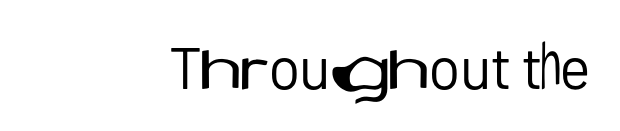
Q: Is the text bold? A: No.
Q: Is the text italic (slanted)? A: No, it is upright.
Q: Is the typeface a serif or a sans-serif typeface? A: Sans-serif.
Q: Is the text underlined? A: No.
Q: How is the paragraph aligned? A: Right-aligned.
Q: Is the spacing between letters normal or unusually wide? A: Normal.
Q: Width (condensed, normal, or wide)? A: Normal.
Q: Stroke contrast? A: Low.
Q: x-height? A: Medium.
Q: Monospaced? A: No.
